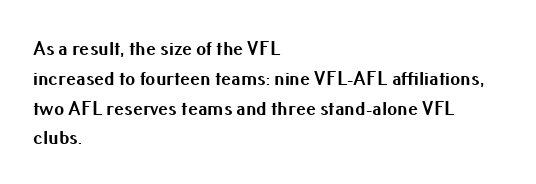
Summary of weight: heavy, a full bold. This sample is left-justified, so line endings fall wherever the words run out. The type sits square on the baseline with zero lean. The lines sit at an ordinary, default distance from one another. A bare baseline throughout the passage. This sample uses plain, unmodified letter spacing.
